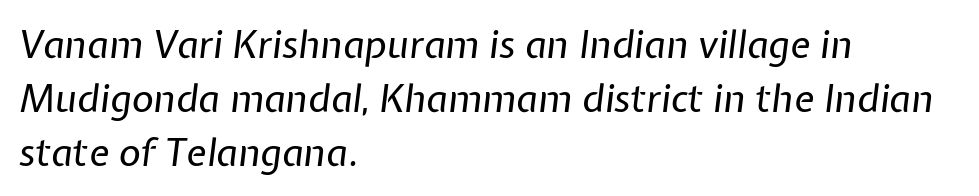
The image shows 38 px regular-weight type, italic (leaning right); set left-aligned, normal line spacing (1.42x), normal letter spacing, not underlined; low stroke contrast and a medium x-height.
